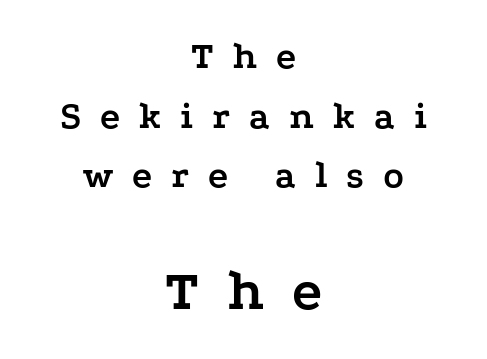
{"serif": "yes", "italic": "no", "bold": "yes", "weight": "semibold", "width": "wide", "stroke_contrast": "low", "x_height": "medium", "monospaced": "no", "underline": "no", "align": "center", "line_spacing": "normal", "line_spacing_ratio": 1.57, "letter_spacing": "wide", "letter_spacing_em": 0.5, "larger_block": "second", "size_ratio": 1.5, "glyph_px": 57}
